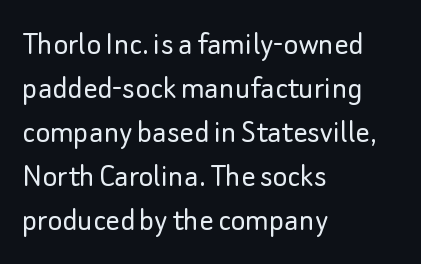
{"serif": "no", "italic": "no", "bold": "no", "weight": "light", "width": "normal", "stroke_contrast": "low", "x_height": "small", "monospaced": "no", "underline": "no", "align": "left", "line_spacing": "normal", "line_spacing_ratio": 1.26, "letter_spacing": "normal", "letter_spacing_em": 0.0, "glyph_px": 35}
